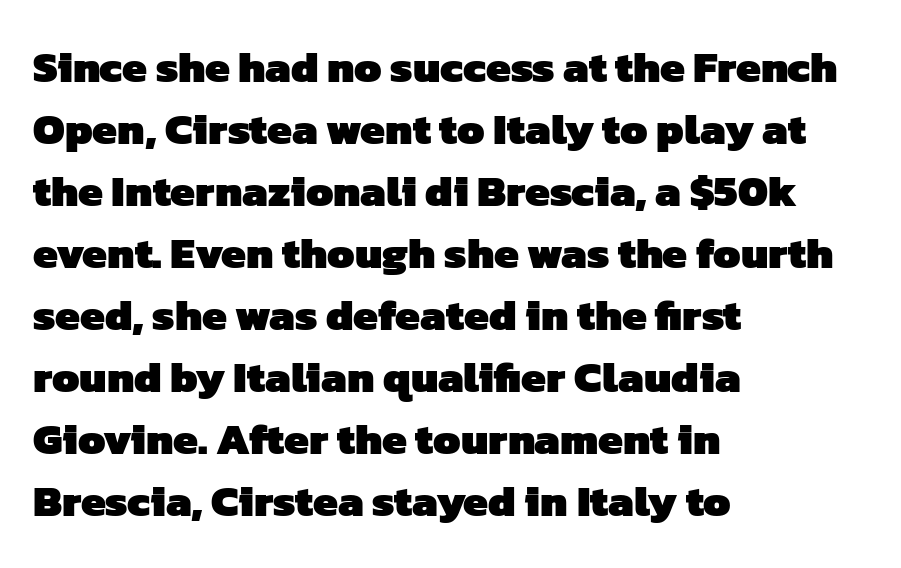
{"serif": "no", "bold": "yes", "weight": "heavy", "width": "normal", "stroke_contrast": "low", "x_height": "medium", "monospaced": "no", "underline": "no", "align": "left", "line_spacing": "normal", "line_spacing_ratio": 1.41, "letter_spacing": "normal", "letter_spacing_em": 0.0, "glyph_px": 44}
